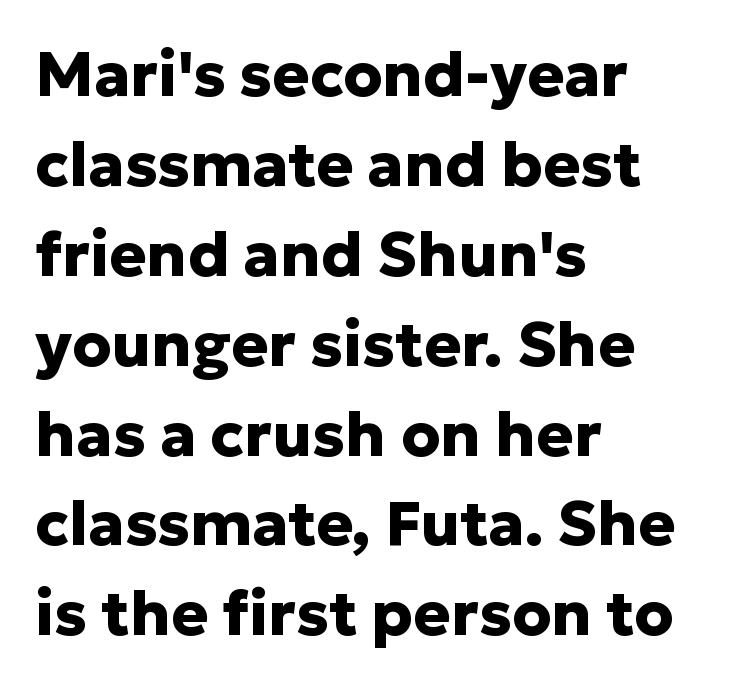
Q: Is the text bold? A: Yes.
Q: Is the text italic (slanted)? A: No, it is upright.
Q: Is the typeface a serif or a sans-serif typeface? A: Sans-serif.
Q: Is the text underlined? A: No.
Q: How is the paragraph aligned? A: Left-aligned.
Q: Is the spacing between letters normal or unusually wide? A: Normal.
Q: Is the spacing between lines tight, normal or loose? A: Normal.
Q: Width (condensed, normal, or wide)? A: Normal.
Q: Stroke contrast? A: Low.
Q: x-height? A: Medium.
Q: Monospaced? A: No.
